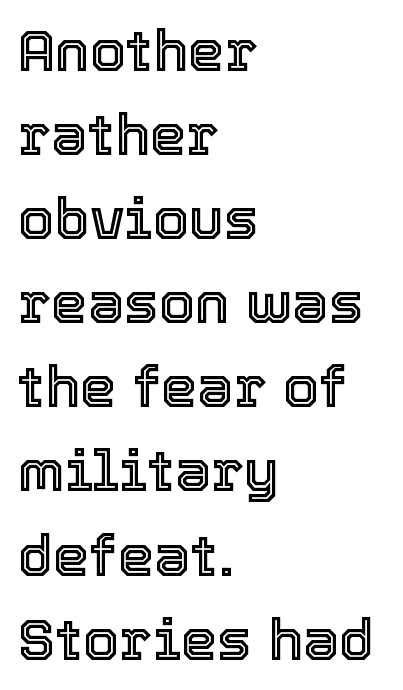
The image shows 58 px text type, upright; set left-aligned, normal line spacing (1.45x), normal letter spacing, not underlined; a medium x-height.
